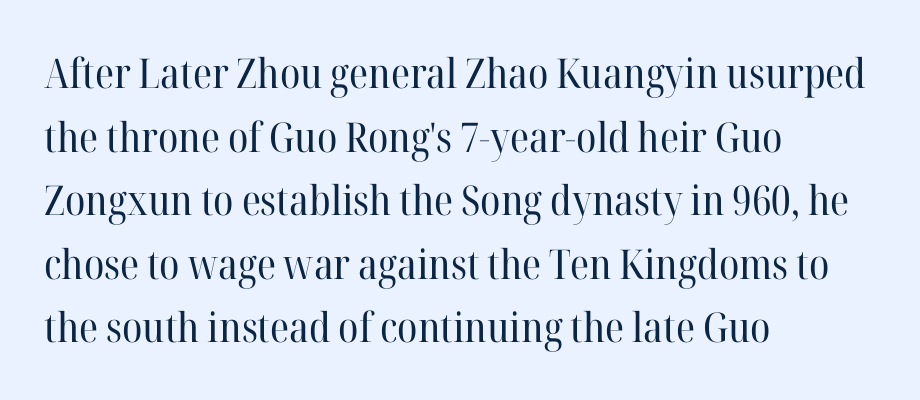
The image shows 41 px regular-weight serif type, upright; set left-aligned, normal line spacing (1.55x), normal letter spacing, not underlined; high stroke contrast and a medium x-height.
